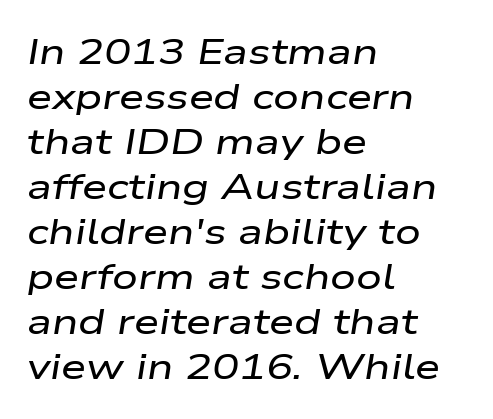
The image shows 36 px wide type, italic (leaning right); set left-aligned, normal line spacing (1.25x), normal letter spacing, not underlined; low stroke contrast and a medium x-height.
